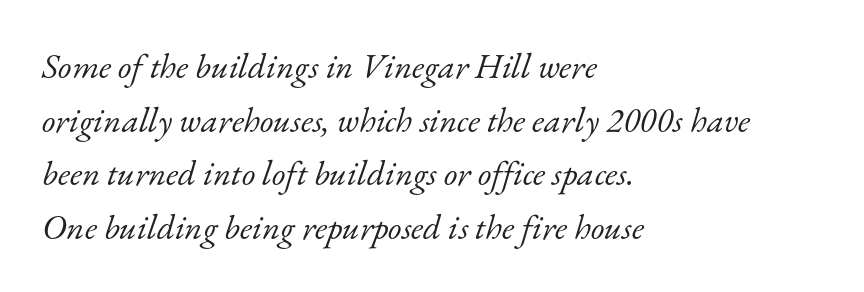
Q: Is the text bold? A: No.
Q: Is the text italic (slanted)? A: Yes, it leans right by about 17 degrees.
Q: Is the typeface a serif or a sans-serif typeface? A: Serif.
Q: Is the text underlined? A: No.
Q: How is the paragraph aligned? A: Left-aligned.
Q: Is the spacing between letters normal or unusually wide? A: Normal.
Q: Is the spacing between lines tight, normal or loose? A: Normal.
Q: Width (condensed, normal, or wide)? A: Normal.
Q: Stroke contrast? A: Low.
Q: x-height? A: Small.
Q: Monospaced? A: No.
